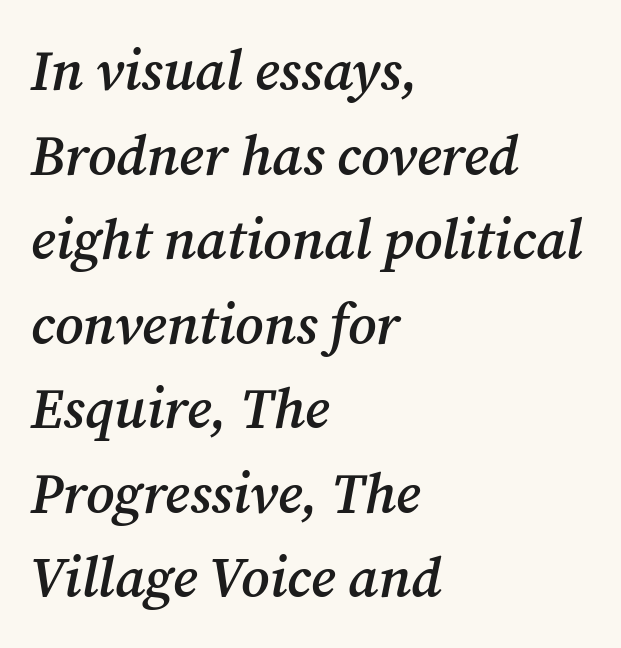
Check under the words: just untouched page. A typesetter would call this proportional, since set widths differ per character. Classification — serif. On the weight axis this lands at semibold, roughly 600.
